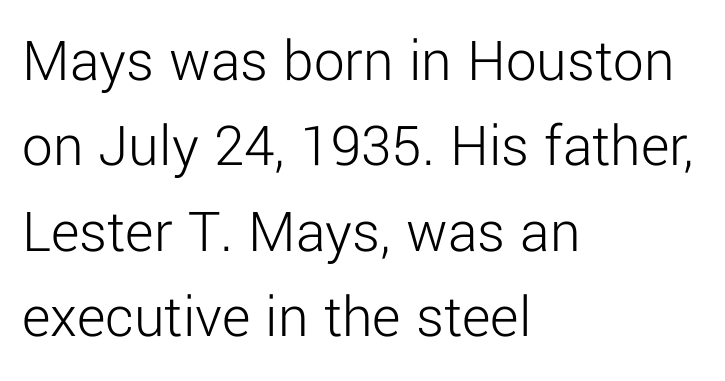
Q: Is the text bold? A: No.
Q: Is the text italic (slanted)? A: No, it is upright.
Q: Is the typeface a serif or a sans-serif typeface? A: Sans-serif.
Q: Is the text underlined? A: No.
Q: How is the paragraph aligned? A: Left-aligned.
Q: Is the spacing between letters normal or unusually wide? A: Normal.
Q: Is the spacing between lines tight, normal or loose? A: Normal.
Q: Width (condensed, normal, or wide)? A: Normal.
Q: Stroke contrast? A: Low.
Q: x-height? A: Medium.
Q: Monospaced? A: No.
